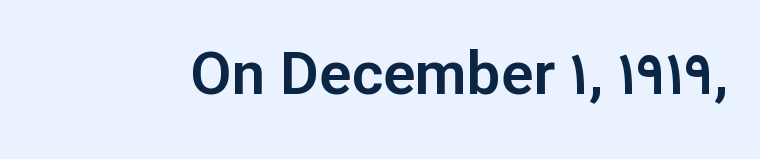
The tracking reads as untouched default to a designer's eye. What kind of face is this? One without serifs — a sans. In terms of posture, this sample is upright. Rule under the text: the space is simply empty. You could not count columns in this text — the font is proportionally spaced.
